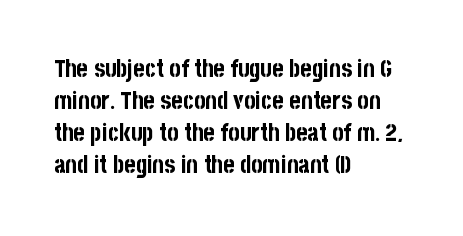
{"italic": "no", "bold": "yes", "underline": "no", "align": "left", "line_spacing": "normal", "line_spacing_ratio": 1.34, "letter_spacing": "normal", "letter_spacing_em": 0.0, "glyph_px": 24}
